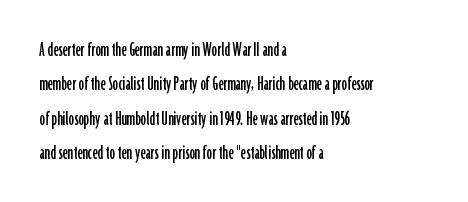
{"italic": "no", "underline": "no", "align": "left", "line_spacing": "normal", "line_spacing_ratio": 1.56, "letter_spacing": "normal", "letter_spacing_em": 0.0, "glyph_px": 22}
